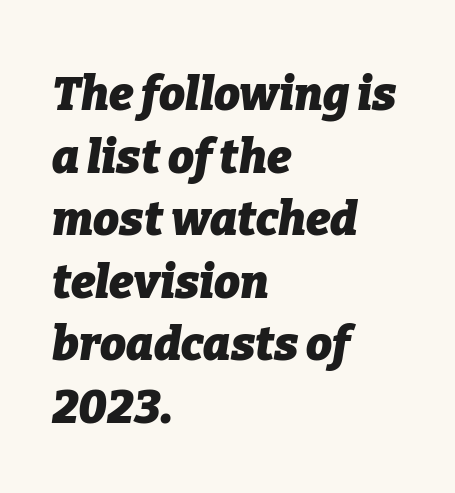
{"italic": "yes", "lean": "right", "slant_degrees": 9, "bold": "yes", "weight": "heavy", "width": "normal", "stroke_contrast": "low", "x_height": "medium", "monospaced": "no", "underline": "no", "align": "left", "line_spacing": "normal", "line_spacing_ratio": 1.36, "letter_spacing": "normal", "letter_spacing_em": 0.0, "glyph_px": 46}
